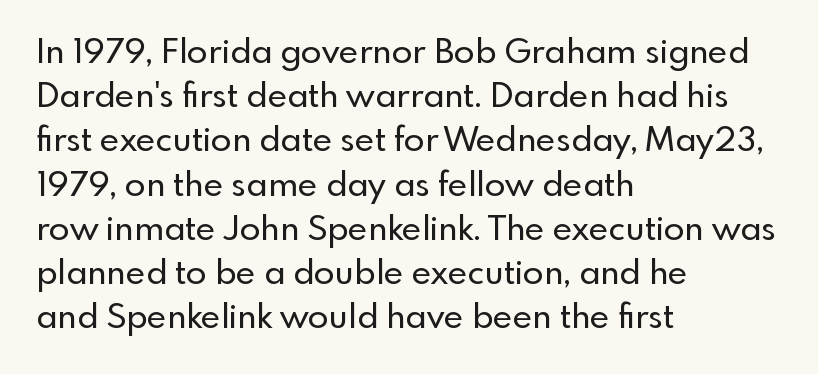
The gaps between neighbouring characters are ordinary and unremarkable. A student would call this left alignment; a typographer would say flush left, rag right. Tall strokes in this sample are plumb rather than angled. These lines sit exactly where default settings would place them.
